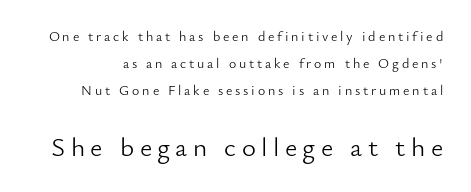
Rule under the text: the space is simply empty. The vertical gap from one line to the next is large. Each stroke keeps to a modest, everyday thickness or less. Upright lettering throughout.
